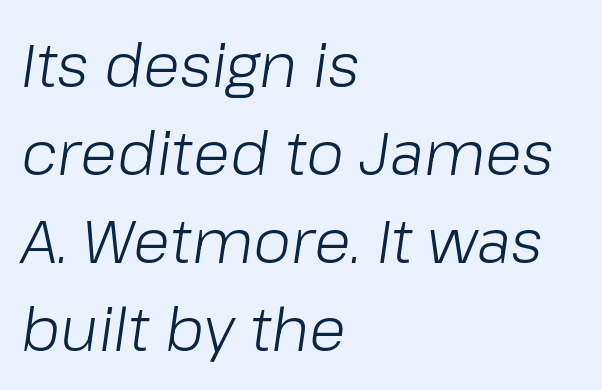
Q: Is the text bold? A: No.
Q: Is the text italic (slanted)? A: Yes, it leans right by about 8 degrees.
Q: Is the text underlined? A: No.
Q: How is the paragraph aligned? A: Left-aligned.
Q: Is the spacing between letters normal or unusually wide? A: Normal.
Q: Is the spacing between lines tight, normal or loose? A: Normal.
Q: Width (condensed, normal, or wide)? A: Normal.
Q: Stroke contrast? A: Low.
Q: x-height? A: Medium.
Q: Monospaced? A: No.
